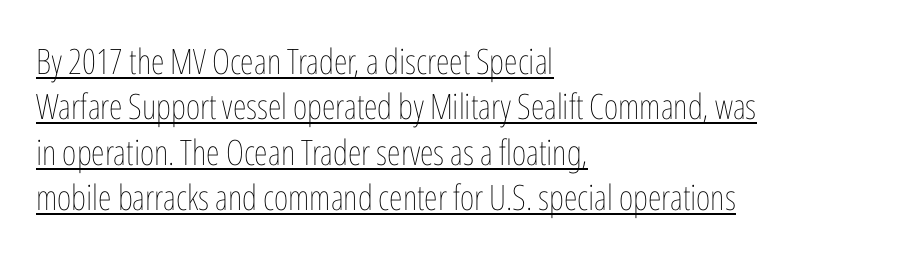
The letters sit at their default tracking, neither squeezed nor spread. Compared with a centered layout, this one pins lines to the left instead. No italicization has been applied; the sample stays upright. This reads as an unemphasized weight, regular at the heaviest.
